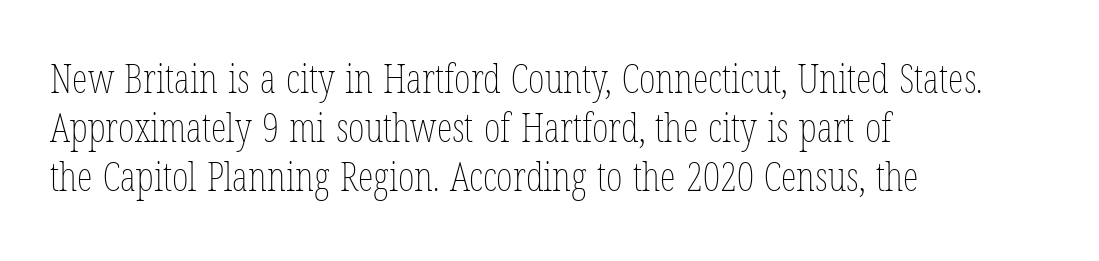
Reading down the block, your eye returns to a fixed left position each line. The passage shown is not bold in any degree. The face used here is rendered with its standard letterfit. No word sits above an underline. The lettering holds an erect, upright posture throughout. The rendering uses natural spacing where letterforms have individual widths.
